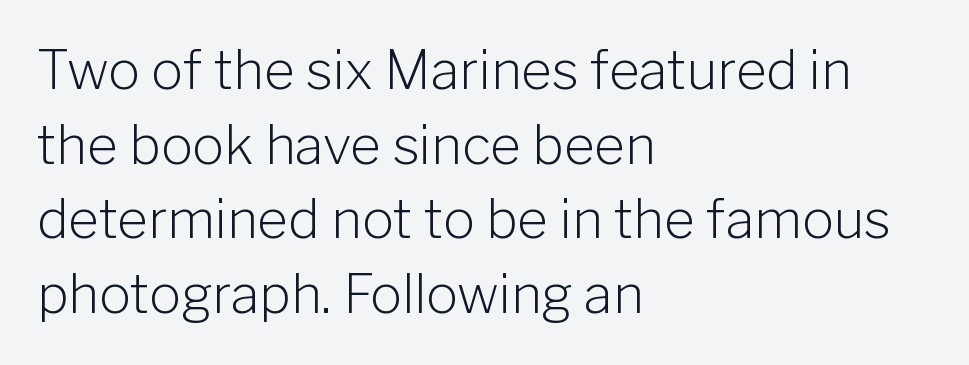
{"serif": "no", "italic": "no", "bold": "no", "weight": "light", "width": "normal", "stroke_contrast": "low", "x_height": "medium", "monospaced": "no", "underline": "no", "align": "left", "line_spacing": "normal", "line_spacing_ratio": 1.41, "letter_spacing": "normal", "letter_spacing_em": 0.0, "glyph_px": 53}
